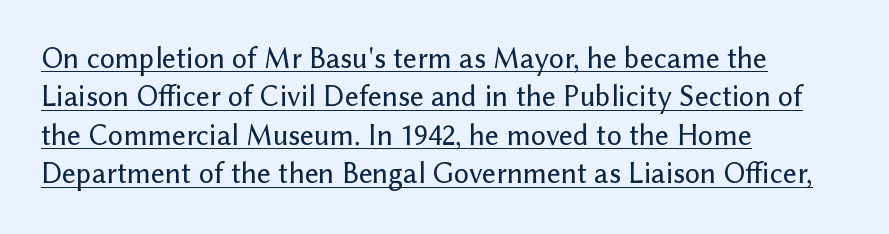
Reading down the column, the eye jumps a familiar distance to each next line. This is underlined copy, the kind a proofreader might mark for attention. The horizontal fit of the characters is conventional and even. The designer went with a sans here, leaving each stem footless.
